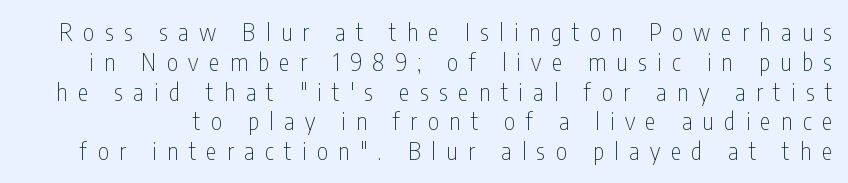
{"italic": "no", "bold": "no", "underline": "no", "line_spacing_ratio": 1.24, "letter_spacing": "wide", "letter_spacing_em": 0.44, "glyph_px": 24}
